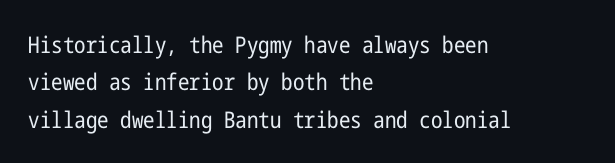
Q: Is the text bold? A: No.
Q: Is the text italic (slanted)? A: No, it is upright.
Q: Is the text underlined? A: No.
Q: How is the paragraph aligned? A: Left-aligned.
Q: Is the spacing between letters normal or unusually wide? A: Normal.
Q: Is the spacing between lines tight, normal or loose? A: Normal.
